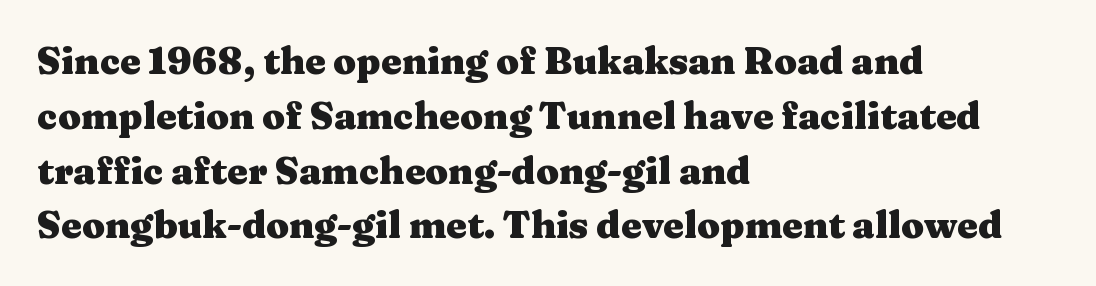
Q: Is the text bold? A: Yes.
Q: Is the text italic (slanted)? A: No, it is upright.
Q: Is the typeface a serif or a sans-serif typeface? A: Serif.
Q: Is the text underlined? A: No.
Q: How is the paragraph aligned? A: Left-aligned.
Q: Is the spacing between letters normal or unusually wide? A: Normal.
Q: Is the spacing between lines tight, normal or loose? A: Normal.
Q: Width (condensed, normal, or wide)? A: Wide.
Q: Stroke contrast? A: Medium.
Q: x-height? A: Medium.
Q: Monospaced? A: No.
